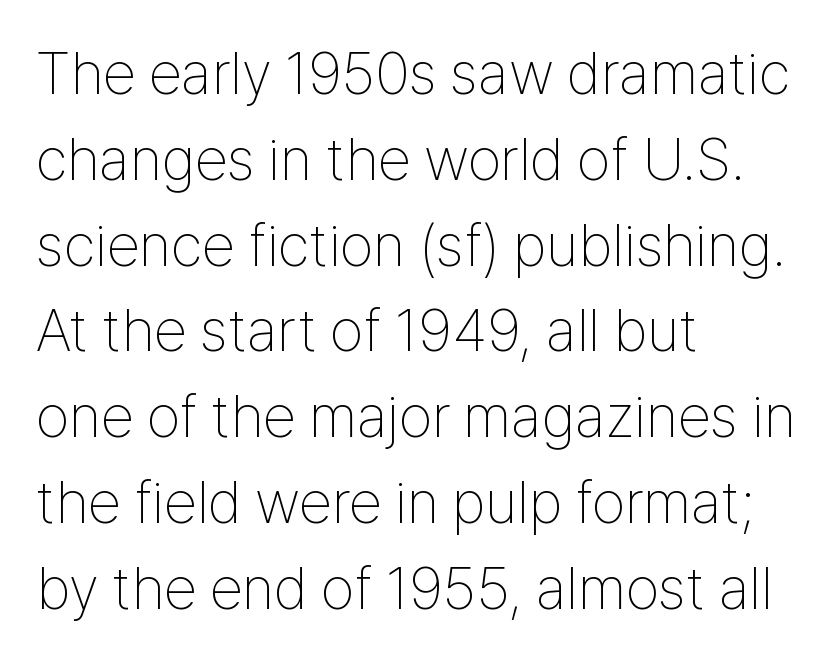
The image shows 60 px thin, condensed sans-serif type, upright; set left-aligned, normal line spacing (1.43x), normal letter spacing, not underlined; low stroke contrast and a medium x-height.
